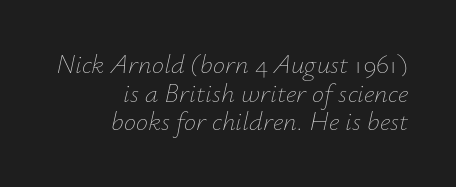
{"italic": "yes", "lean": "right", "slant_degrees": 12, "bold": "no", "underline": "no", "align": "right", "line_spacing": "tight", "line_spacing_ratio": 1.06, "letter_spacing": "normal", "letter_spacing_em": 0.0, "glyph_px": 27}
